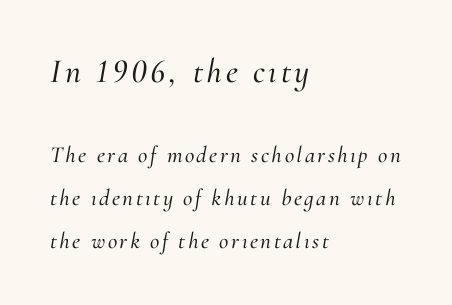
{"serif": "yes", "italic": "yes", "lean": "right", "slant_degrees": 10, "width": "normal", "stroke_contrast": "medium", "x_height": "small", "monospaced": "no", "underline": "no", "align": "left", "line_spacing_ratio": 1.86, "larger_block": "first", "size_ratio": 1.48, "glyph_px": 34}
